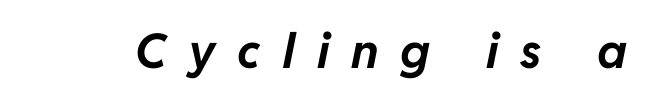
{"italic": "yes", "lean": "right", "slant_degrees": 11, "bold": "yes", "weight": "bold", "width": "normal", "stroke_contrast": "low", "x_height": "medium", "monospaced": "no", "underline": "no", "letter_spacing": "wide", "letter_spacing_em": 0.45, "glyph_px": 48}
